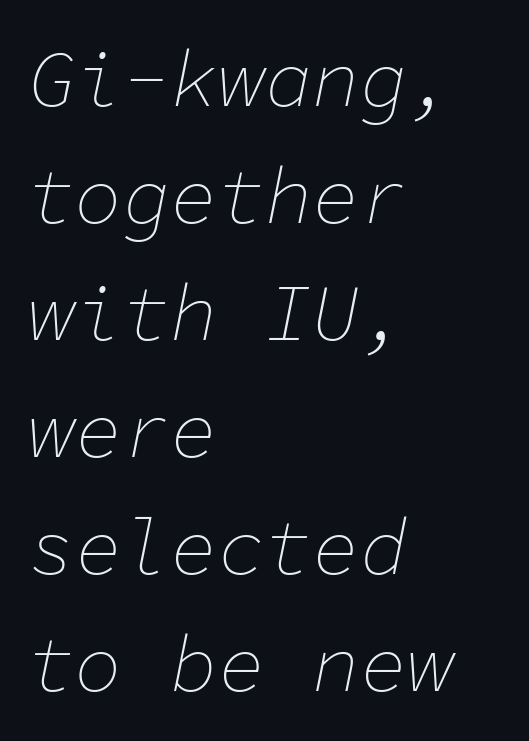
{"italic": "yes", "lean": "right", "slant_degrees": 11, "bold": "no", "weight": "thin", "width": "normal", "stroke_contrast": "low", "x_height": "medium", "monospaced": "yes", "underline": "no", "align": "left", "line_spacing": "normal", "line_spacing_ratio": 1.48, "letter_spacing": "normal", "letter_spacing_em": 0.0, "glyph_px": 79}
